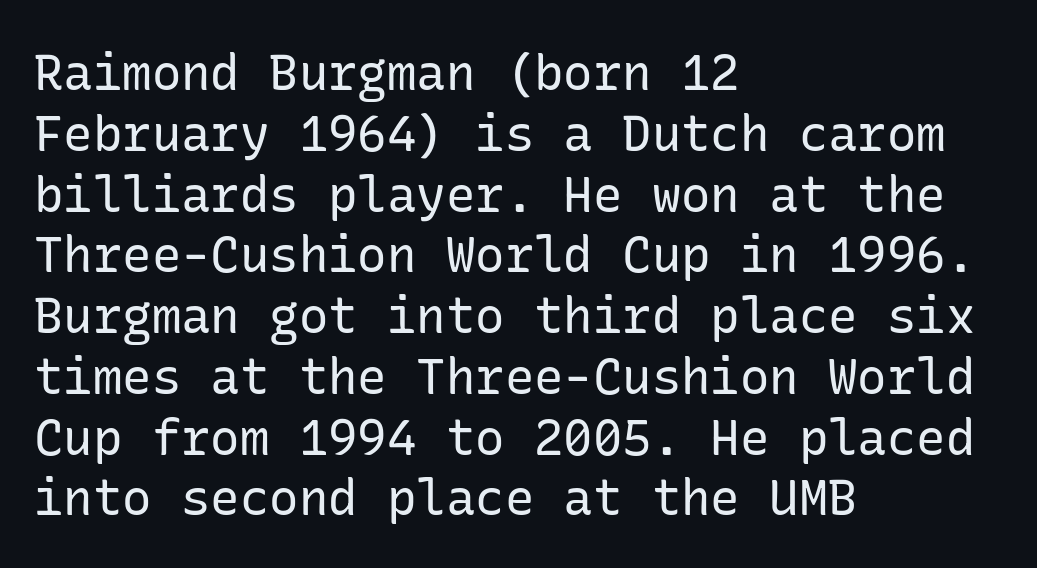
Q: Is the text bold? A: No.
Q: Is the text italic (slanted)? A: No, it is upright.
Q: Is the typeface a serif or a sans-serif typeface? A: Sans-serif.
Q: Is the text underlined? A: No.
Q: How is the paragraph aligned? A: Left-aligned.
Q: Is the spacing between letters normal or unusually wide? A: Normal.
Q: Width (condensed, normal, or wide)? A: Normal.
Q: Stroke contrast? A: Low.
Q: x-height? A: Medium.
